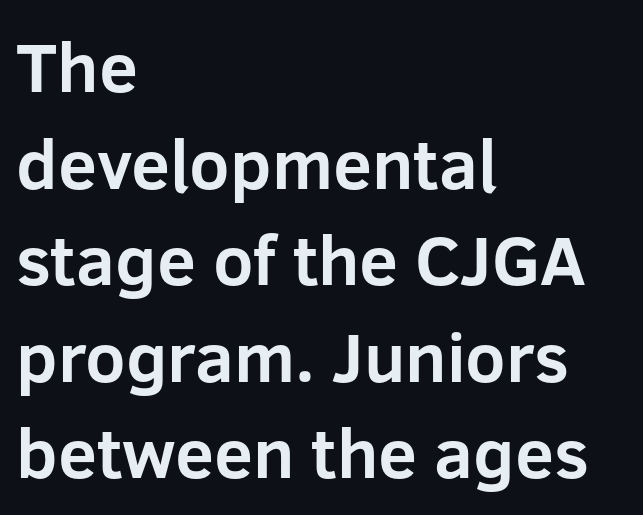
The image shows 70 px bold sans-serif type, upright; set left-aligned, normal line spacing (1.38x), normal letter spacing, not underlined; low stroke contrast and a medium x-height.
